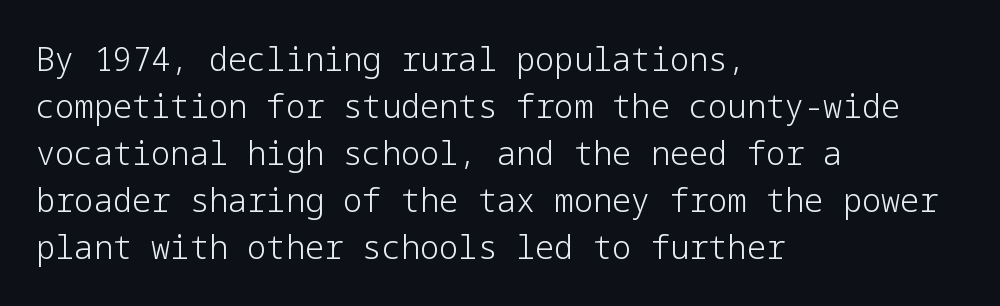
Q: Is the text bold? A: No.
Q: Is the text italic (slanted)? A: No, it is upright.
Q: Is the typeface a serif or a sans-serif typeface? A: Sans-serif.
Q: Is the text underlined? A: No.
Q: How is the paragraph aligned? A: Left-aligned.
Q: Is the spacing between letters normal or unusually wide? A: Normal.
Q: Is the spacing between lines tight, normal or loose? A: Normal.
Q: Width (condensed, normal, or wide)? A: Normal.
Q: Stroke contrast? A: Low.
Q: x-height? A: Medium.
